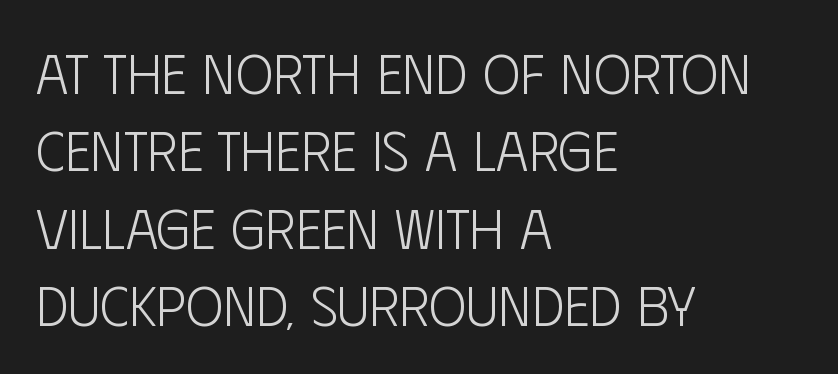
The image shows 56 px light, condensed sans-serif type, upright; set left-aligned, normal line spacing (1.38x), normal letter spacing, not underlined; low stroke contrast and a large x-height.
